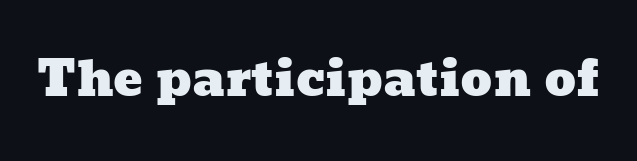
Q: Is the text underlined? A: No.
Q: Is the spacing between letters normal or unusually wide? A: Normal.
Q: Width (condensed, normal, or wide)? A: Wide.
Q: Stroke contrast? A: Low.
Q: x-height? A: Medium.
Q: Monospaced? A: No.
